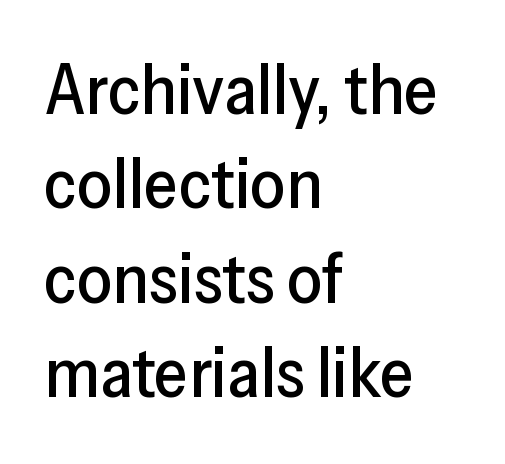
The image shows 70 px sans-serif type, upright; set left-aligned, normal line spacing (1.35x), normal letter spacing, not underlined; low stroke contrast and a medium x-height.
